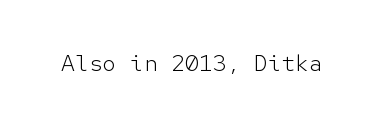
The image shows 23 px text type, upright; set normal letter spacing, not underlined.
